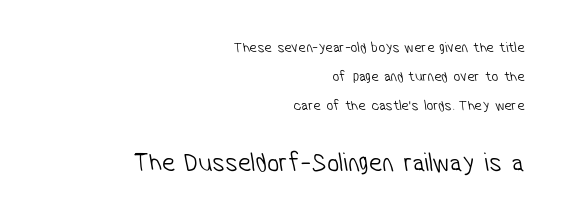
The image shows 27 px text type; set right-aligned, loose line spacing (1.95x), normal letter spacing, not underlined; the second (bottom) block is 1.8x larger.
